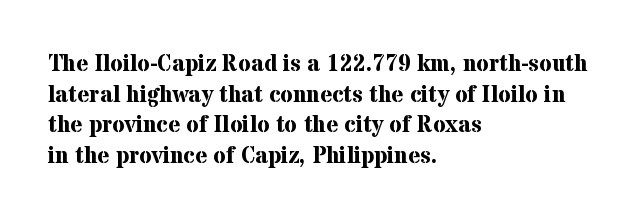
Nobody touched the tracking dial on this one. Heft: maximum for text — a bold. The rendering anchors every line to the left-hand side. The line-height multiplier appears to be the usual default.
